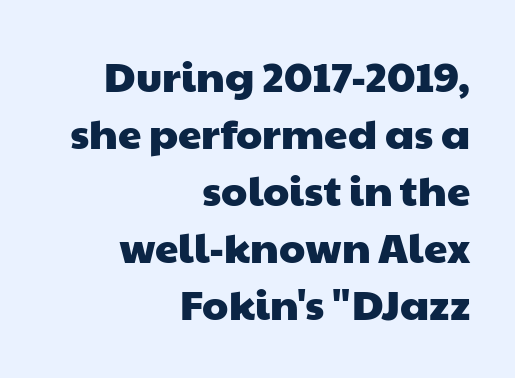
Q: Is the typeface a serif or a sans-serif typeface? A: Sans-serif.
Q: Is the text underlined? A: No.
Q: How is the paragraph aligned? A: Right-aligned.
Q: Is the spacing between letters normal or unusually wide? A: Normal.
Q: Is the spacing between lines tight, normal or loose? A: Normal.
Q: Width (condensed, normal, or wide)? A: Wide.
Q: Stroke contrast? A: Low.
Q: x-height? A: Medium.
Q: Monospaced? A: No.
